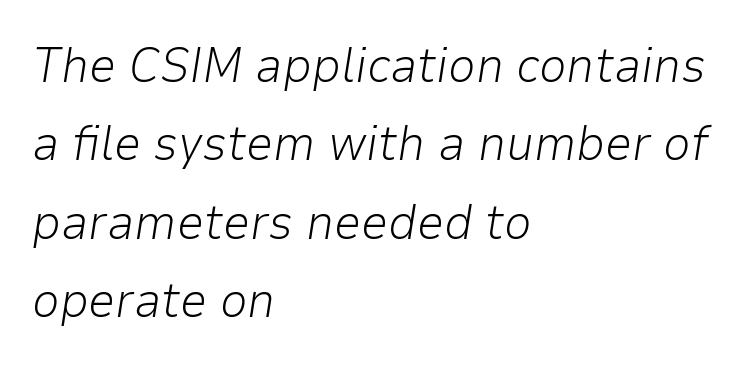
The image shows 49 px light type, italic (leaning right); set left-aligned, normal line spacing (1.6x), normal letter spacing, not underlined; low stroke contrast and a medium x-height.
